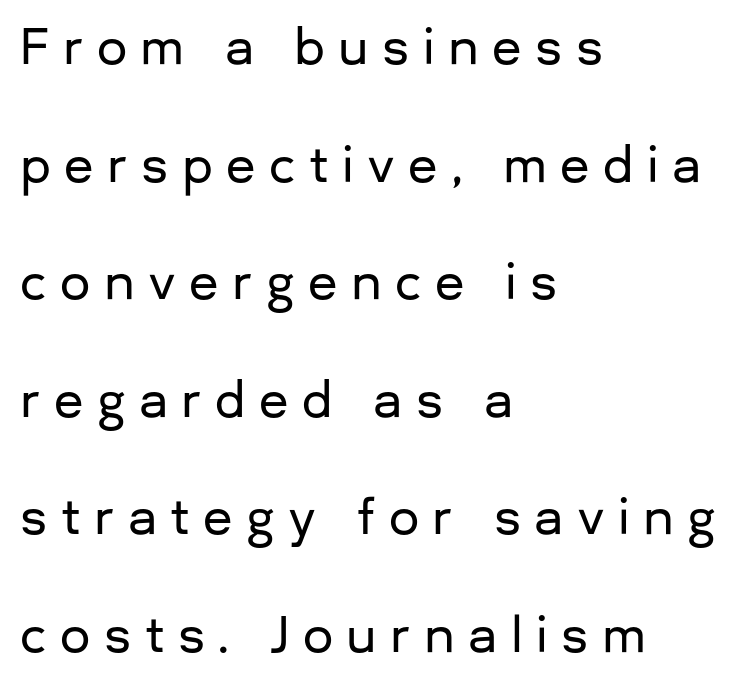
Q: Is the text italic (slanted)? A: No, it is upright.
Q: Is the typeface a serif or a sans-serif typeface? A: Sans-serif.
Q: Is the text underlined? A: No.
Q: How is the paragraph aligned? A: Left-aligned.
Q: Is the spacing between letters normal or unusually wide? A: Unusually wide.
Q: Is the spacing between lines tight, normal or loose? A: Loose.
Q: Width (condensed, normal, or wide)? A: Normal.
Q: Stroke contrast? A: Low.
Q: x-height? A: Medium.
Q: Monospaced? A: No.
